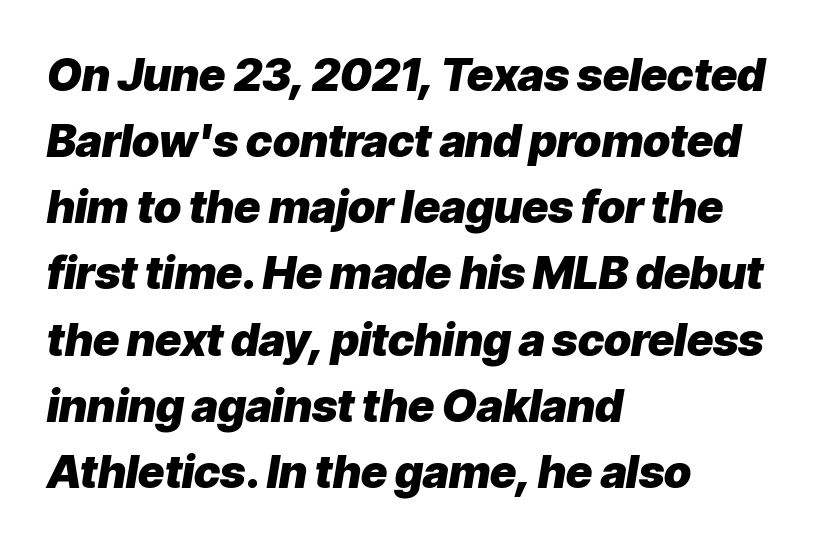
Q: Is the text bold? A: Yes.
Q: Is the text italic (slanted)? A: Yes, it leans right by about 9 degrees.
Q: Is the text underlined? A: No.
Q: How is the paragraph aligned? A: Left-aligned.
Q: Is the spacing between letters normal or unusually wide? A: Normal.
Q: Is the spacing between lines tight, normal or loose? A: Normal.
Q: Width (condensed, normal, or wide)? A: Normal.
Q: Stroke contrast? A: Low.
Q: x-height? A: Medium.
Q: Monospaced? A: No.
